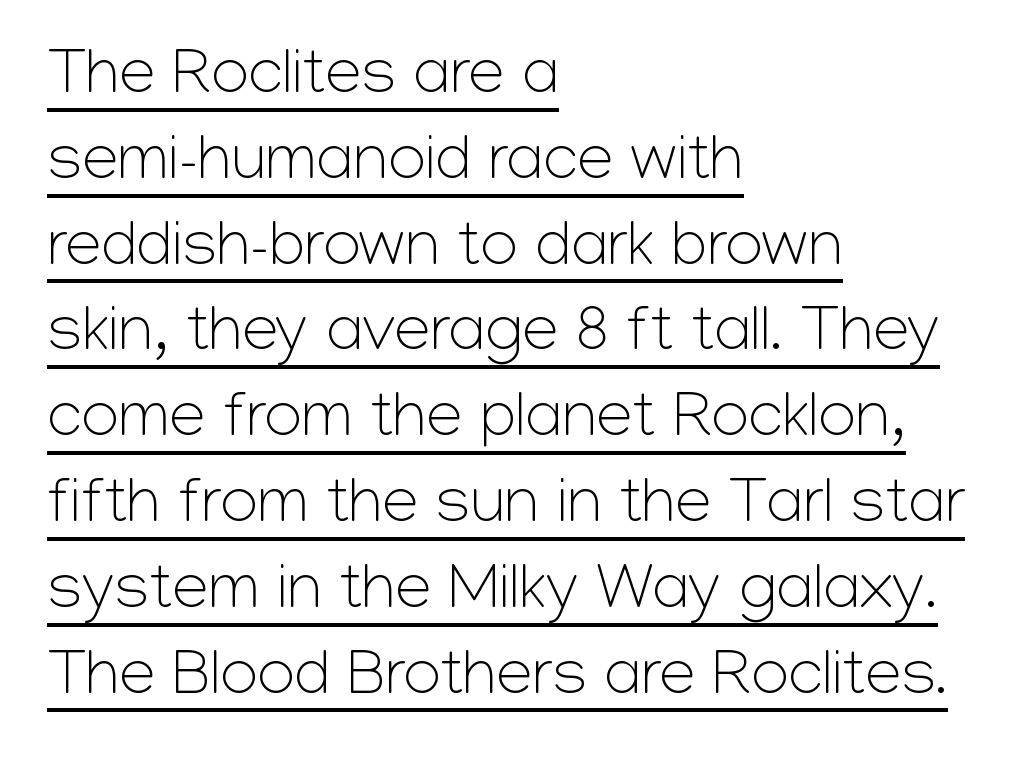
The image shows 65 px light sans-serif type, upright; set left-aligned, normal line spacing (1.32x), normal letter spacing, underlined; low stroke contrast and a medium x-height.
